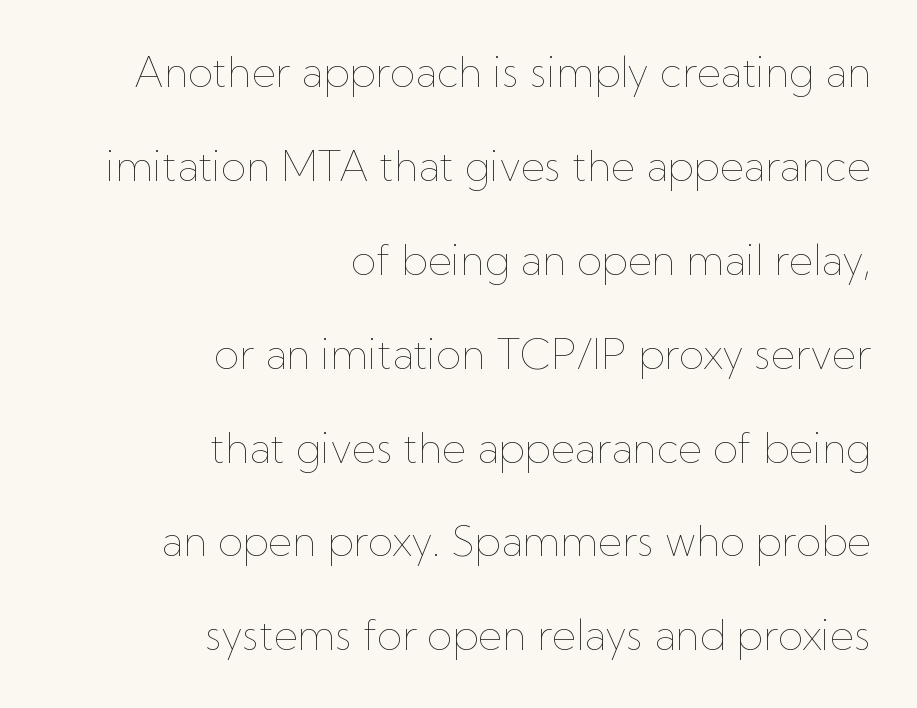
The image shows 41 px thin type, upright; set right-aligned, loose line spacing (2.29x), normal letter spacing, not underlined; low stroke contrast and a medium x-height.
